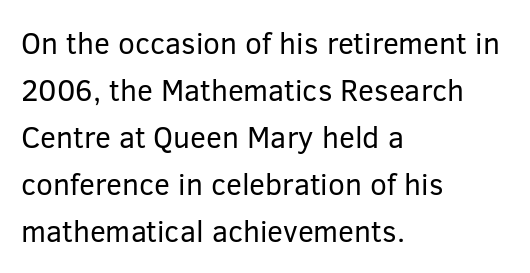
Spacing between characters is what you'd get straight out of the box. Underlining? Definitely not there. Line beginnings align vertically; line endings do not. Posture: straight, roman, zero tilt.
